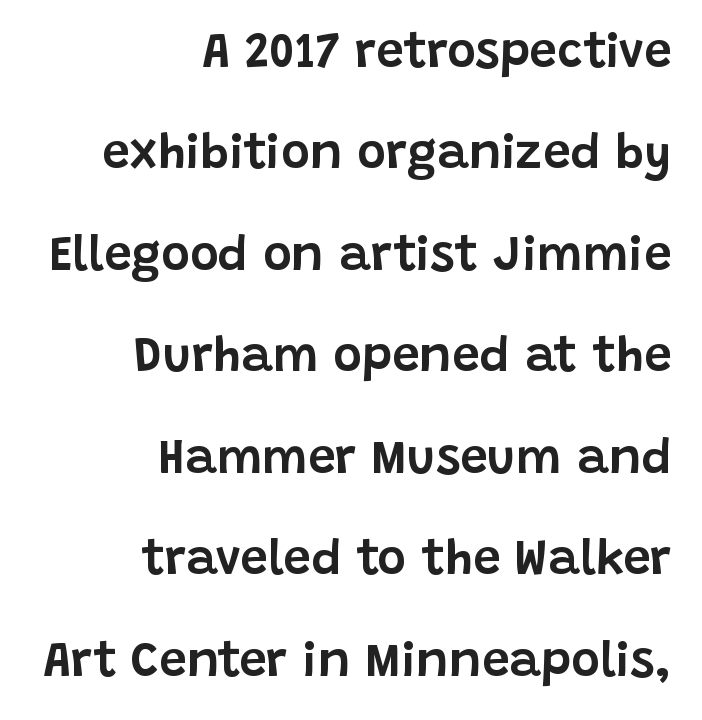
The image shows 49 px sans-serif type, upright; set right-aligned, loose line spacing (2.07x), normal letter spacing, not underlined; low stroke contrast and a large x-height.
